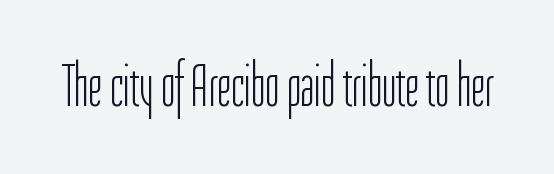
The image shows 60 px light, condensed sans-serif type, upright; set normal letter spacing, not underlined; low stroke contrast and a medium x-height.
